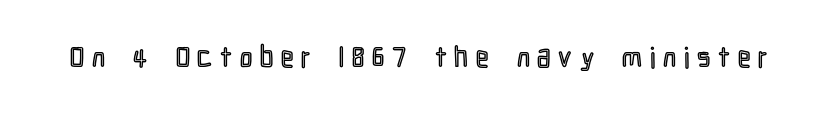
The image shows 28 px condensed type, upright; set unusually wide letter spacing (+0.28 em), not underlined; a medium x-height.
